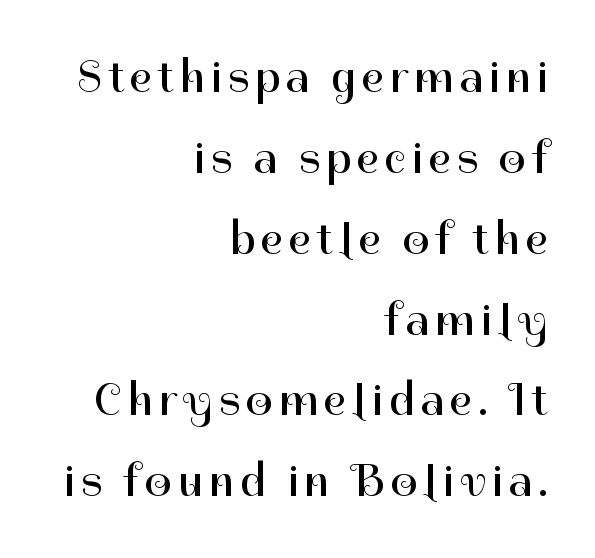
Q: Is the text bold? A: No.
Q: Is the text italic (slanted)? A: No, it is upright.
Q: Is the typeface a serif or a sans-serif typeface? A: Sans-serif.
Q: Is the text underlined? A: No.
Q: How is the paragraph aligned? A: Right-aligned.
Q: Width (condensed, normal, or wide)? A: Normal.
Q: Stroke contrast? A: High.
Q: x-height? A: Medium.
Q: Monospaced? A: No.
